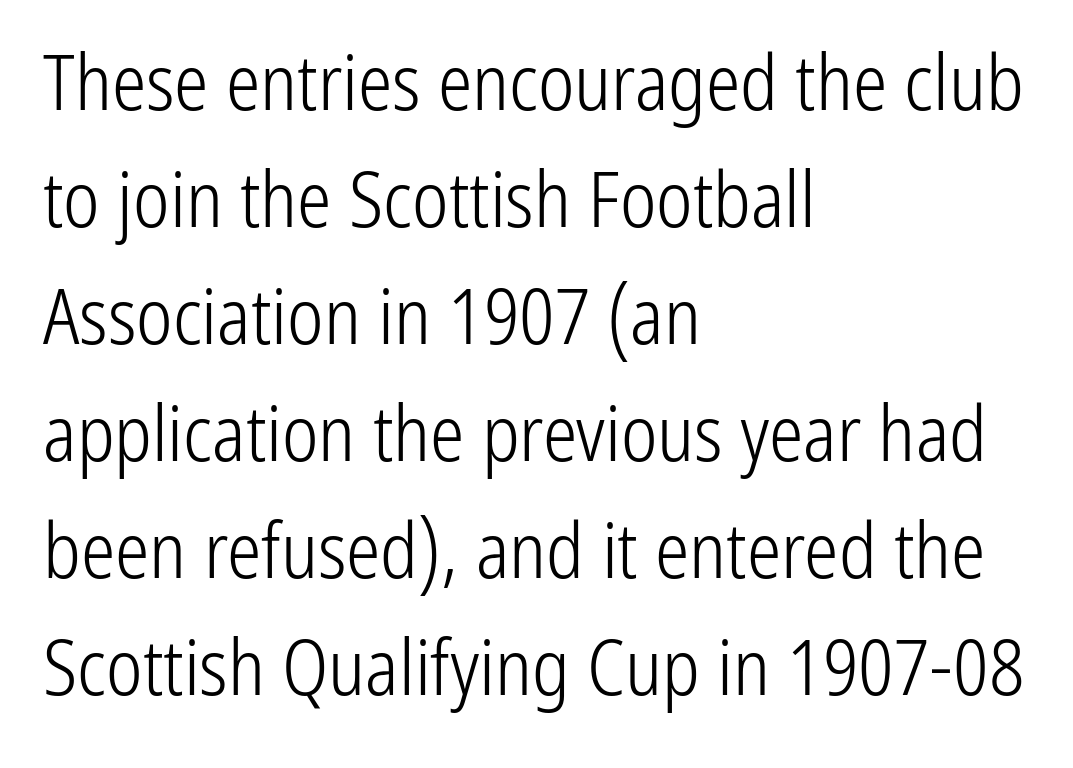
{"serif": "no", "italic": "no", "bold": "no", "weight": "light", "width": "condensed", "stroke_contrast": "low", "x_height": "medium", "monospaced": "no", "underline": "no", "align": "left", "line_spacing": "normal", "line_spacing_ratio": 1.52, "letter_spacing": "normal", "letter_spacing_em": 0.0, "glyph_px": 77}
